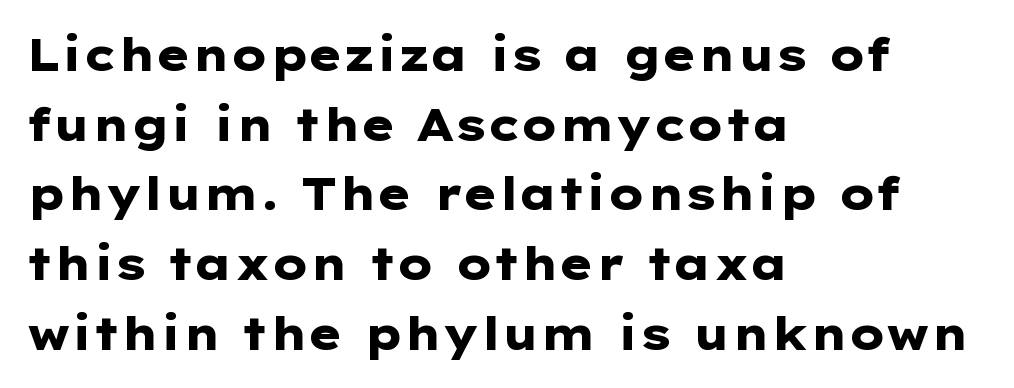
The passage shown is typed in a proportional face where columns would drift. You could call the tracking neutral — neither tight nor loose. No feet cap the strokes, marking this as sans-serif type. The strip under each line holds only bare page.
